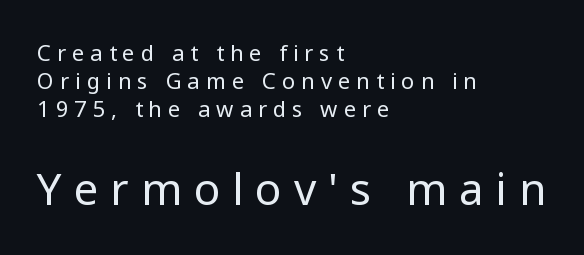
Q: Is the text bold? A: No.
Q: Is the text italic (slanted)? A: No, it is upright.
Q: Is the typeface a serif or a sans-serif typeface? A: Sans-serif.
Q: Is the text underlined? A: No.
Q: How is the paragraph aligned? A: Left-aligned.
Q: Is the spacing between letters normal or unusually wide? A: Unusually wide.
Q: Is the spacing between lines tight, normal or loose? A: Normal.
Q: Which block of text is set in a larger size, the first (top) or the second (bottom)? A: The second (bottom) one.
Q: Width (condensed, normal, or wide)? A: Normal.
Q: Stroke contrast? A: Low.
Q: x-height? A: Medium.
Q: Monospaced? A: No.
